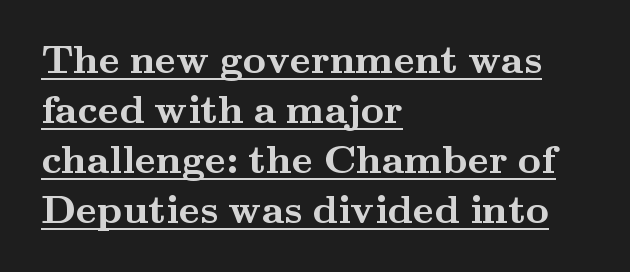
{"serif": "yes", "italic": "no", "bold": "yes", "weight": "semibold", "width": "wide", "stroke_contrast": "medium", "x_height": "small", "monospaced": "no", "underline": "yes", "align": "left", "line_spacing": "normal", "line_spacing_ratio": 1.25, "letter_spacing": "normal", "letter_spacing_em": 0.0, "glyph_px": 40}
